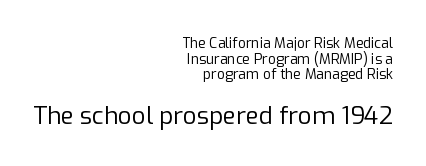
{"italic": "no", "bold": "no", "underline": "no", "align": "right", "line_spacing": "tight", "line_spacing_ratio": 1.12, "letter_spacing": "normal", "letter_spacing_em": 0.0, "larger_block": "second", "size_ratio": 1.71, "glyph_px": 24}
